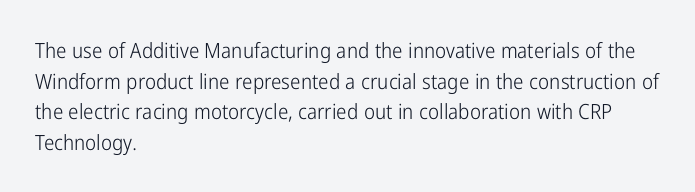
The strip under each line holds only bare page. The lines in this sample share a left origin and differ only in where they stop. The block of text has a typical density, with ordinary space between rows. A typesetter would call this zero additional tracking. Each stroke keeps to a modest, everyday thickness or less. Style check: upright.
